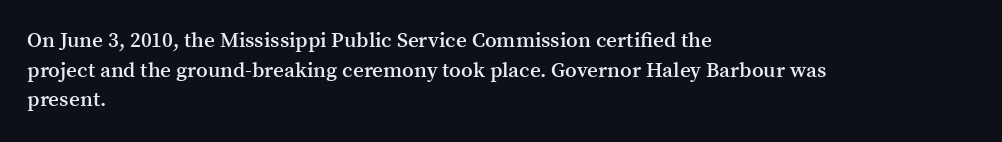
If you measured baseline to baseline, you'd find a middling distance. No italicization has been applied; the sample stays upright. If you drew a ruler down the left edge, every line would touch it. Has an underline been added? It has not. Semibold letterforms, between regular and bold. Here the glyphs are tracked normally, forming tight word shapes.
